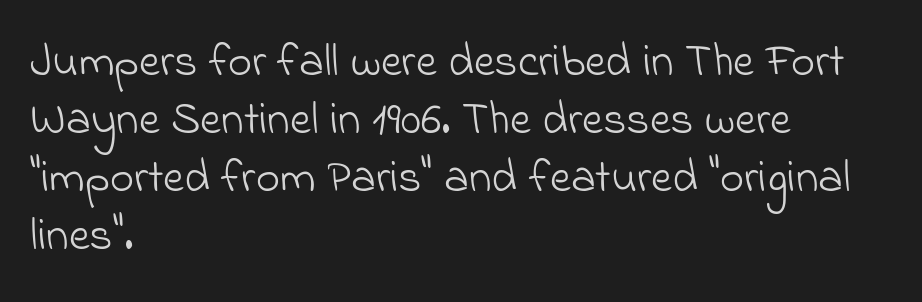
Q: Is the text bold? A: No.
Q: Is the typeface a serif or a sans-serif typeface? A: Sans-serif.
Q: Is the text underlined? A: No.
Q: How is the paragraph aligned? A: Left-aligned.
Q: Is the spacing between letters normal or unusually wide? A: Normal.
Q: Is the spacing between lines tight, normal or loose? A: Normal.
Q: Width (condensed, normal, or wide)? A: Normal.
Q: Stroke contrast? A: Low.
Q: x-height? A: Small.
Q: Monospaced? A: No.
